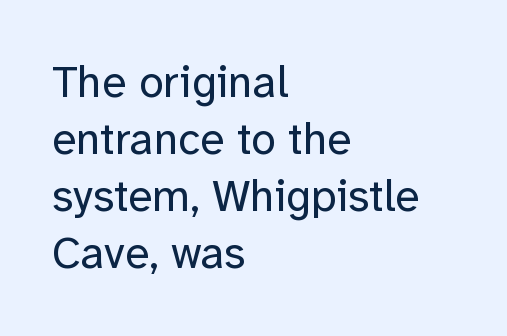
Where is the straight margin? On the left. A bare baseline throughout the passage. No heavy texture on the line: the type isn't bold. Rows of type keep a routine distance in the vertical direction.
